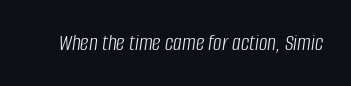
The image shows 24 px text type, italic (leaning right); set normal letter spacing, not underlined.
